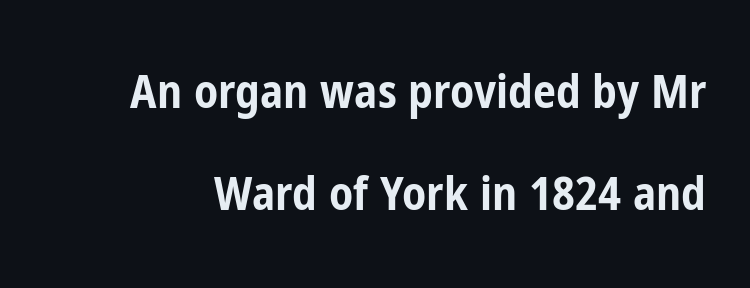
Q: Is the text bold? A: Yes.
Q: Is the text italic (slanted)? A: No, it is upright.
Q: Is the typeface a serif or a sans-serif typeface? A: Sans-serif.
Q: Is the text underlined? A: No.
Q: Is the spacing between letters normal or unusually wide? A: Normal.
Q: Is the spacing between lines tight, normal or loose? A: Loose.
Q: Width (condensed, normal, or wide)? A: Condensed.
Q: Stroke contrast? A: Low.
Q: x-height? A: Medium.
Q: Monospaced? A: No.
